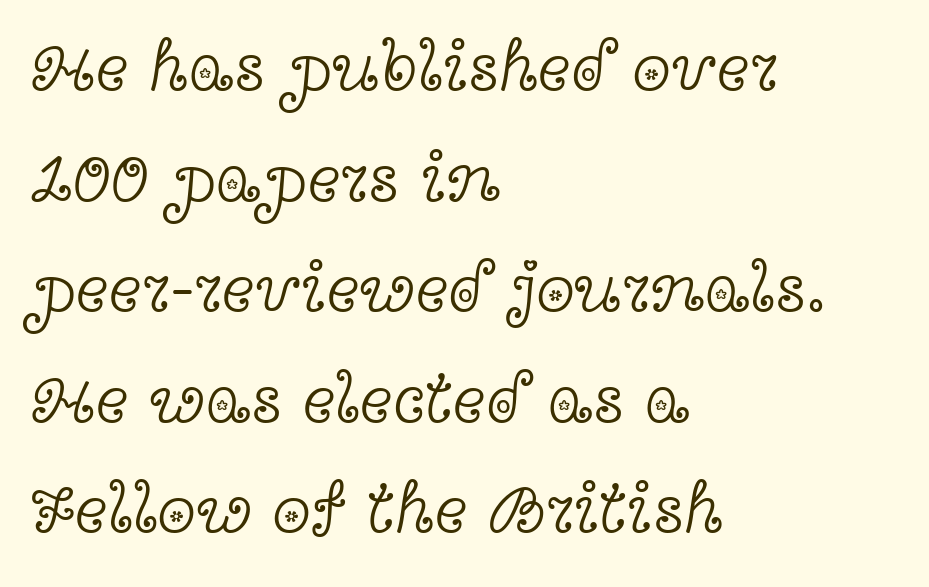
The rendering anchors every line to the left-hand side. A typesetter would call this leading conventional body-copy spacing. Summary of weight: not heavy and not bold. Proportional: the letters do not fall into vertical columns.
